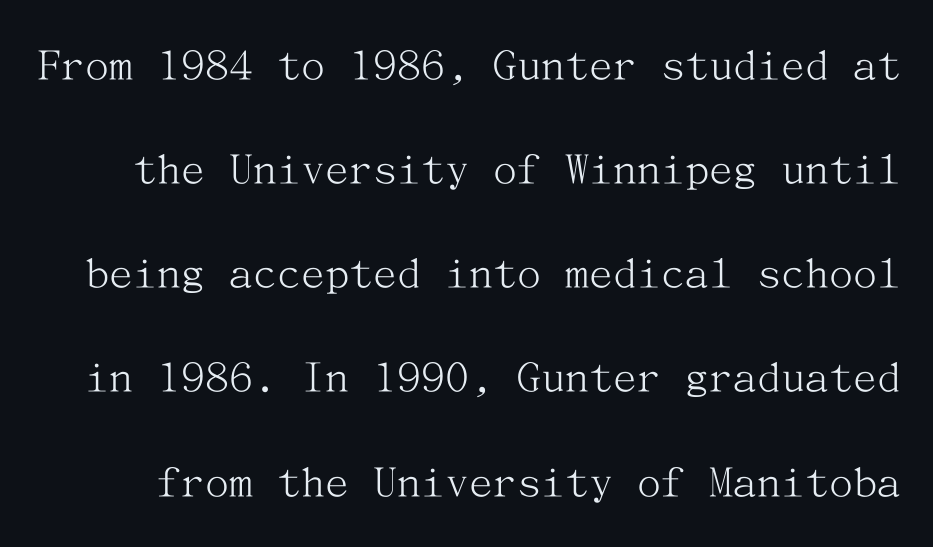
The image shows 48 px light serif type, upright; set loose line spacing (2.17x), normal letter spacing, not underlined; medium stroke contrast and a medium x-height.
